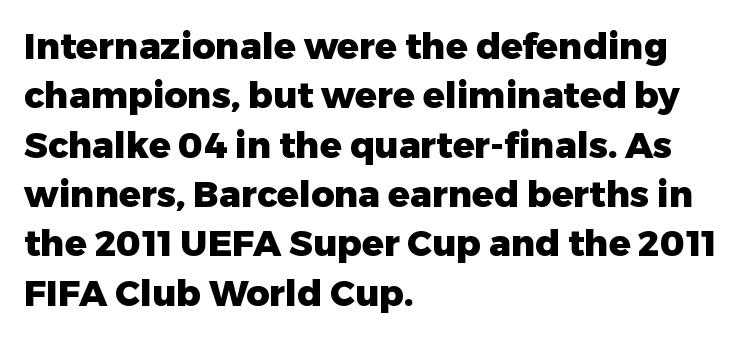
{"serif": "no", "italic": "no", "bold": "yes", "weight": "heavy", "width": "normal", "stroke_contrast": "low", "x_height": "medium", "monospaced": "no", "underline": "no", "align": "left", "line_spacing": "normal", "line_spacing_ratio": 1.37, "letter_spacing": "normal", "letter_spacing_em": 0.0, "glyph_px": 36}
